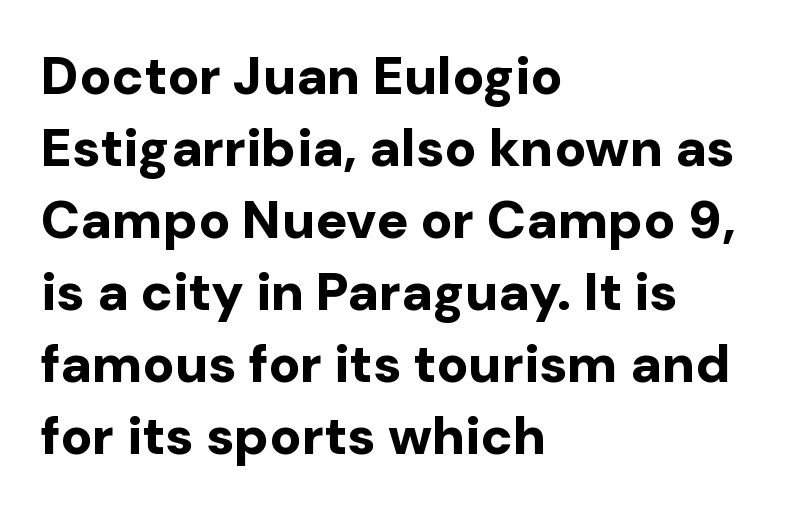
Q: Is the text bold? A: Yes.
Q: Is the text italic (slanted)? A: No, it is upright.
Q: Is the typeface a serif or a sans-serif typeface? A: Sans-serif.
Q: Is the text underlined? A: No.
Q: How is the paragraph aligned? A: Left-aligned.
Q: Is the spacing between letters normal or unusually wide? A: Normal.
Q: Is the spacing between lines tight, normal or loose? A: Normal.
Q: Width (condensed, normal, or wide)? A: Normal.
Q: Stroke contrast? A: Low.
Q: x-height? A: Medium.
Q: Monospaced? A: No.
